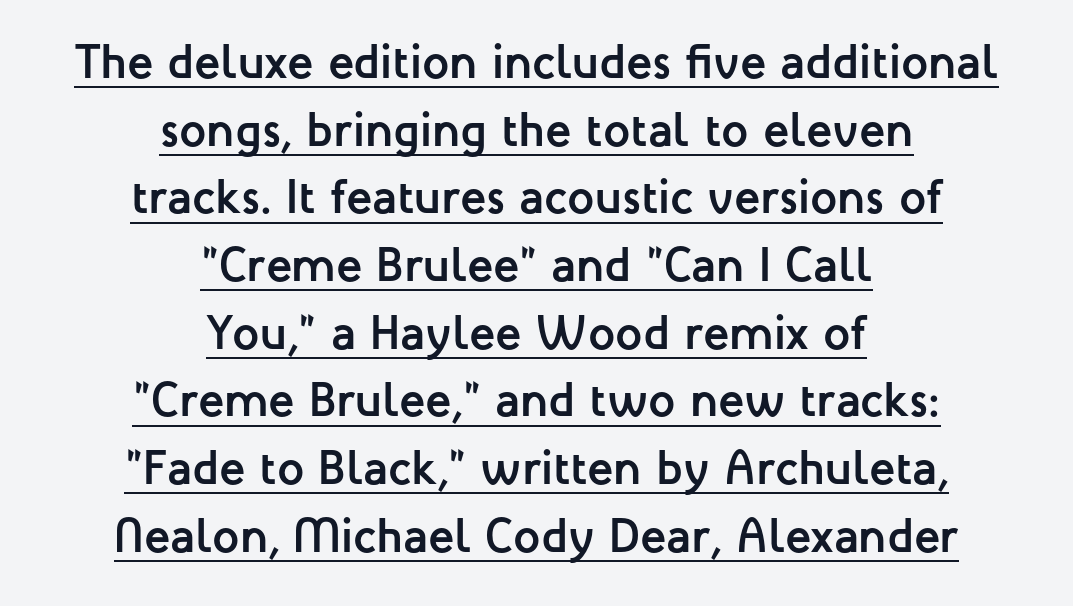
{"serif": "no", "italic": "no", "bold": "yes", "weight": "semibold", "width": "normal", "stroke_contrast": "low", "x_height": "medium", "monospaced": "no", "underline": "yes", "align": "center", "line_spacing": "normal", "line_spacing_ratio": 1.41, "letter_spacing": "normal", "letter_spacing_em": 0.0, "glyph_px": 48}
